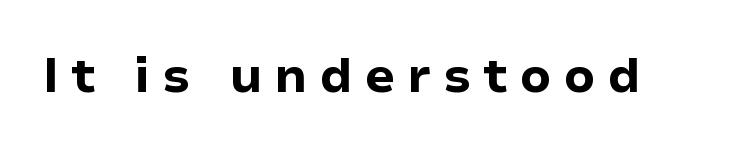
Tall strokes in this sample are plumb rather than angled. Regarding serifs, this sample does without them. This sample has the flowing, uneven cadence of proportional lettering. The zone under the glyphs is completely vacant. How heavy is the stroke? Heavy — this is a bold.
